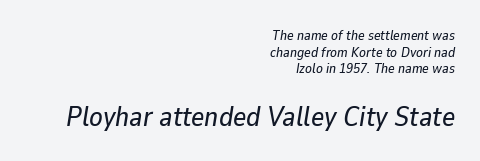
Q: Is the text italic (slanted)? A: Yes, it leans right by about 9 degrees.
Q: Is the text underlined? A: No.
Q: How is the paragraph aligned? A: Right-aligned.
Q: Is the spacing between letters normal or unusually wide? A: Normal.
Q: Which block of text is set in a larger size, the first (top) or the second (bottom)? A: The second (bottom) one.
Q: Width (condensed, normal, or wide)? A: Normal.
Q: Stroke contrast? A: Low.
Q: x-height? A: Medium.
Q: Monospaced? A: No.
